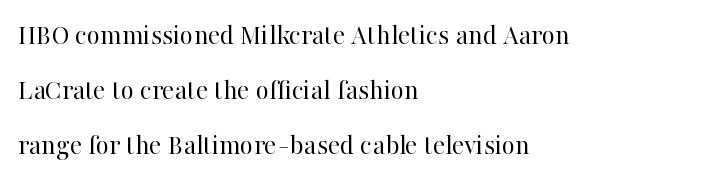
Q: Is the text bold? A: No.
Q: Is the text italic (slanted)? A: No, it is upright.
Q: Is the typeface a serif or a sans-serif typeface? A: Serif.
Q: Is the text underlined? A: No.
Q: How is the paragraph aligned? A: Left-aligned.
Q: Is the spacing between letters normal or unusually wide? A: Normal.
Q: Is the spacing between lines tight, normal or loose? A: Loose.
Q: Width (condensed, normal, or wide)? A: Normal.
Q: Stroke contrast? A: High.
Q: x-height? A: Medium.
Q: Monospaced? A: No.
